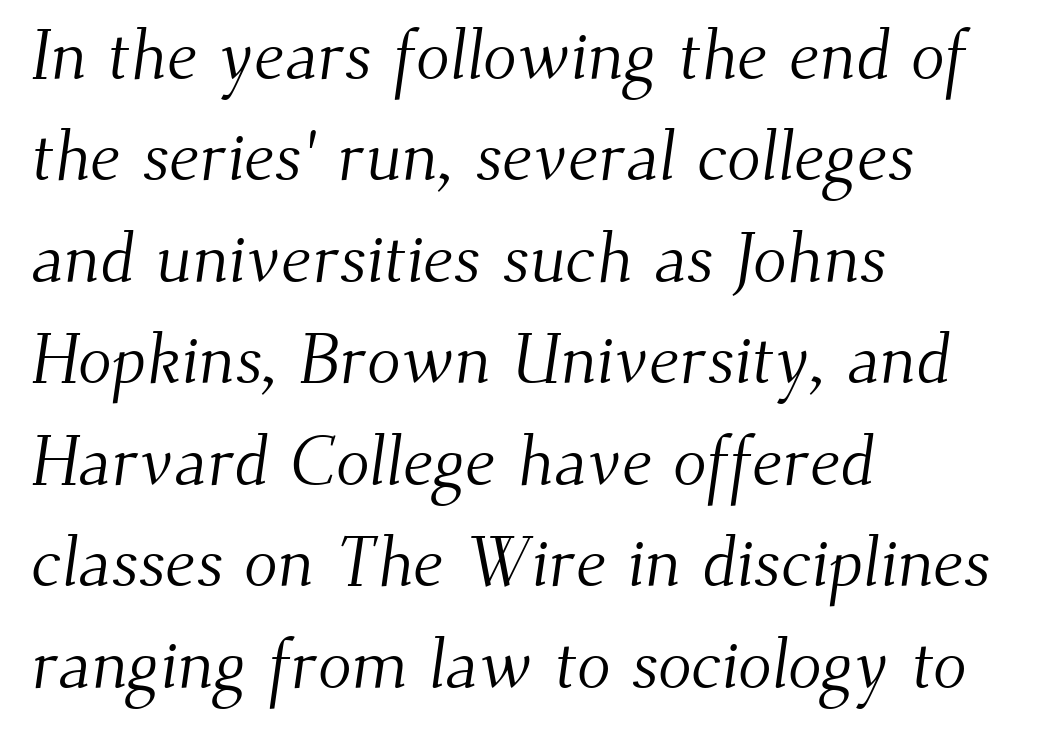
Students, observe: this is what conventionally led text looks like. Does the type have serifs? Yes, each stem ends in a small foot. Is the letter spacing exaggerated? No — it looks like the ordinary default. Left-aligned paragraph, ragged on the right. Heft: none added — not bold. No word sits above an underline.
